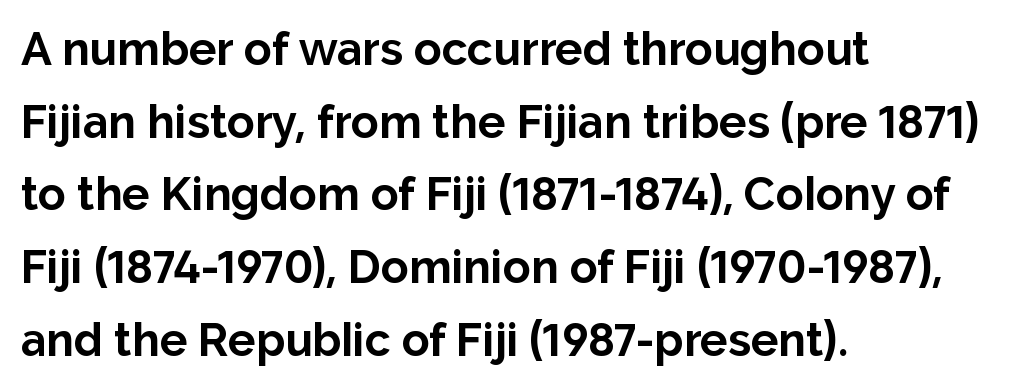
Character widths vary here, with narrow letters taking less room than wide ones. Letterform terminals end flat and unadorned throughout the passage. This sample uses plain, unmodified letter spacing. The passage shown is emphatically bold.
